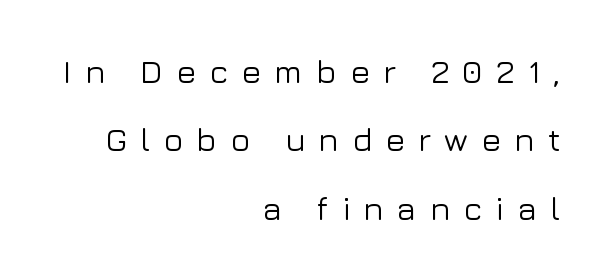
No word sits above an underline. The compositor pushed each line to the right boundary. Unlike a traditional serif, this face leaves its strokes unadorned. Does extra space separate the letters? Yes, quite a lot of it. A typesetter would call this proportional, since set widths differ per character.
